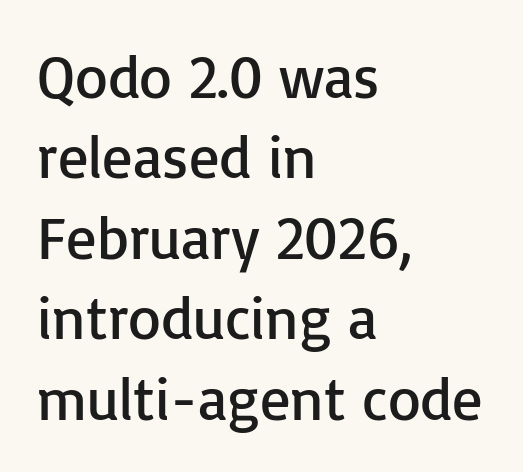
{"serif": "no", "italic": "no", "bold": "no", "weight": "regular", "width": "normal", "stroke_contrast": "low", "x_height": "medium", "monospaced": "no", "underline": "no", "align": "left", "line_spacing": "normal", "line_spacing_ratio": 1.34, "letter_spacing": "normal", "letter_spacing_em": 0.0, "glyph_px": 60}
